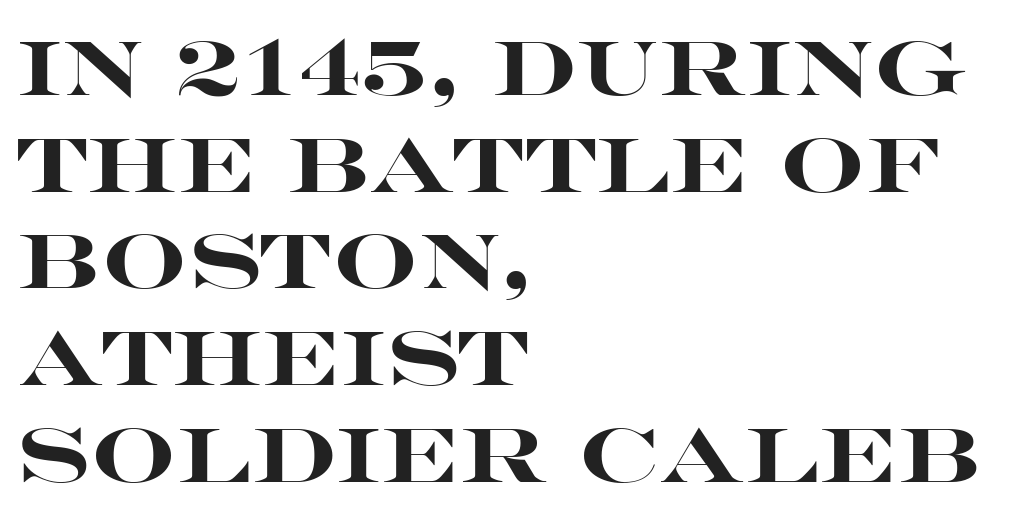
{"italic": "no", "bold": "yes", "weight": "heavy", "width": "wide", "stroke_contrast": "high", "x_height": "large", "monospaced": "no", "underline": "no", "align": "left", "line_spacing": "normal", "line_spacing_ratio": 1.29, "letter_spacing": "normal", "letter_spacing_em": 0.0, "glyph_px": 75}
